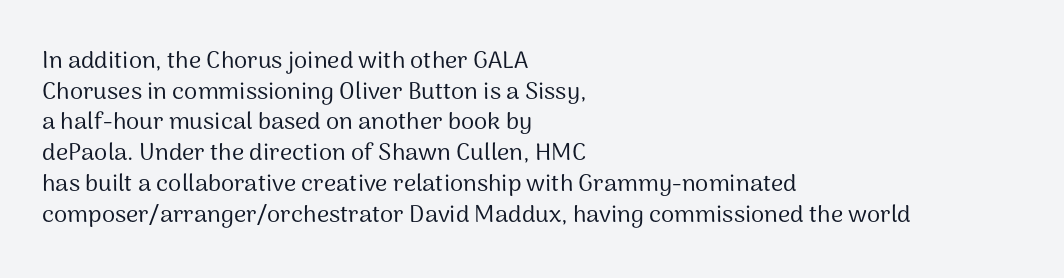
{"italic": "no", "bold": "no", "underline": "no", "align": "left", "line_spacing": "normal", "line_spacing_ratio": 1.28, "letter_spacing": "normal", "letter_spacing_em": 0.0, "glyph_px": 24}
